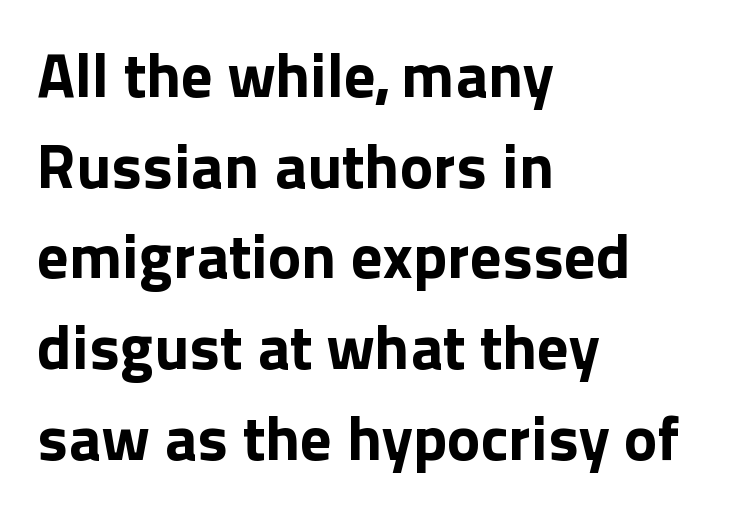
The image shows 63 px bold sans-serif type, upright; set left-aligned, normal line spacing (1.44x), normal letter spacing, not underlined; a medium x-height.
